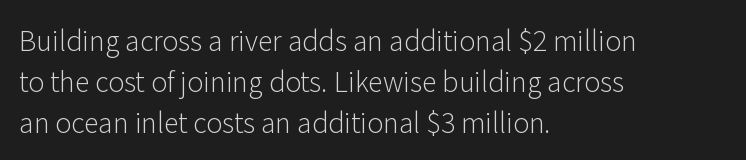
The passage shown stacks its lines at a standard gap. Plain, unruled lines of type. Summary of weight: not heavy and not bold. The rendering keeps characters at their native spacing. Notice how the stems are strictly vertical — no italics here.
